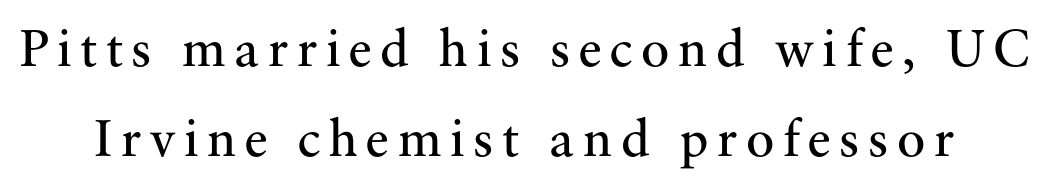
Each new line begins a customary step beneath the previous one. A typesetter would mark this as roman, not italic. A serif font was chosen for this passage. The weight would be labelled regular, book, light, or lighter still. Decoration check: the copy has no underline.
